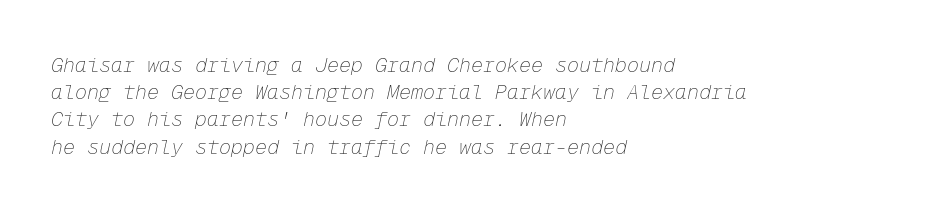
Q: Is the text bold? A: No.
Q: Is the text italic (slanted)? A: Yes, it leans right by about 12 degrees.
Q: Is the text underlined? A: No.
Q: How is the paragraph aligned? A: Left-aligned.
Q: Is the spacing between letters normal or unusually wide? A: Normal.
Q: Is the spacing between lines tight, normal or loose? A: Normal.
